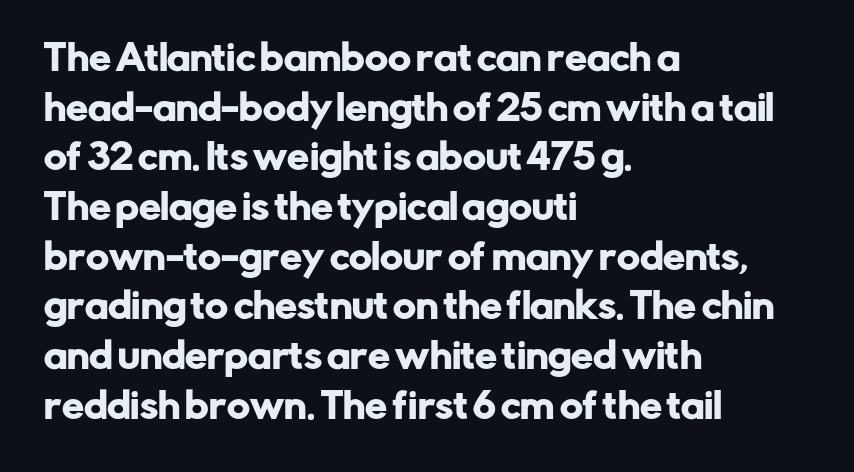
Q: Is the text italic (slanted)? A: No, it is upright.
Q: Is the typeface a serif or a sans-serif typeface? A: Sans-serif.
Q: Is the text underlined? A: No.
Q: How is the paragraph aligned? A: Left-aligned.
Q: Is the spacing between letters normal or unusually wide? A: Normal.
Q: Is the spacing between lines tight, normal or loose? A: Normal.
Q: Width (condensed, normal, or wide)? A: Normal.
Q: Stroke contrast? A: Low.
Q: x-height? A: Medium.
Q: Monospaced? A: No.
